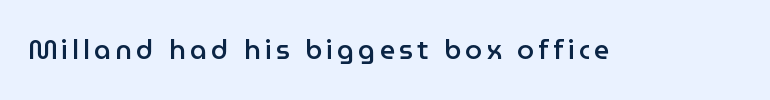
The image shows 27 px text type, upright; set not underlined.
